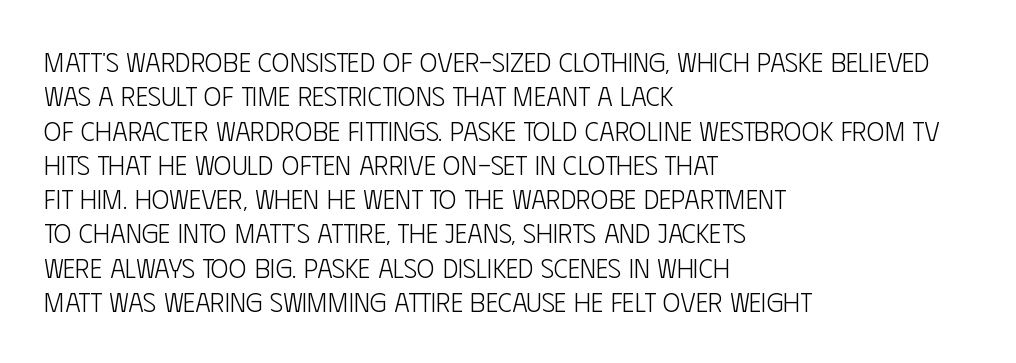
{"italic": "no", "bold": "no", "underline": "no", "align": "left", "line_spacing": "normal", "line_spacing_ratio": 1.27, "letter_spacing": "normal", "letter_spacing_em": 0.0, "glyph_px": 27}
